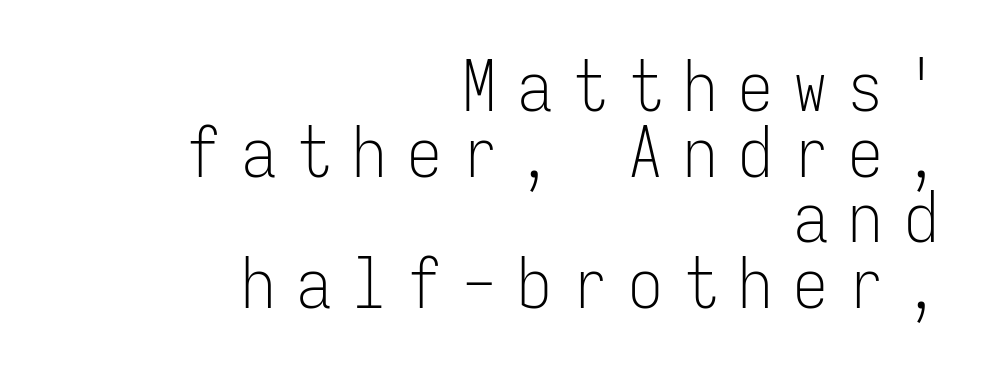
{"serif": "no", "italic": "no", "bold": "no", "weight": "light", "width": "condensed", "stroke_contrast": "low", "x_height": "medium", "monospaced": "yes", "underline": "no", "align": "right", "line_spacing": "tight", "line_spacing_ratio": 0.95, "letter_spacing": "wide", "letter_spacing_em": 0.3, "glyph_px": 69}
